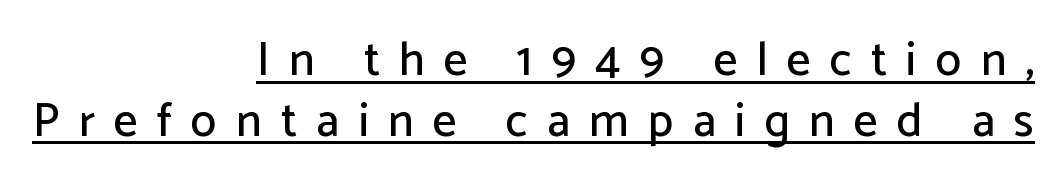
The image shows 47 px sans-serif type, upright; set right-aligned, normal line spacing (1.29x), unusually wide letter spacing (+0.41 em), underlined; low stroke contrast and a medium x-height.
